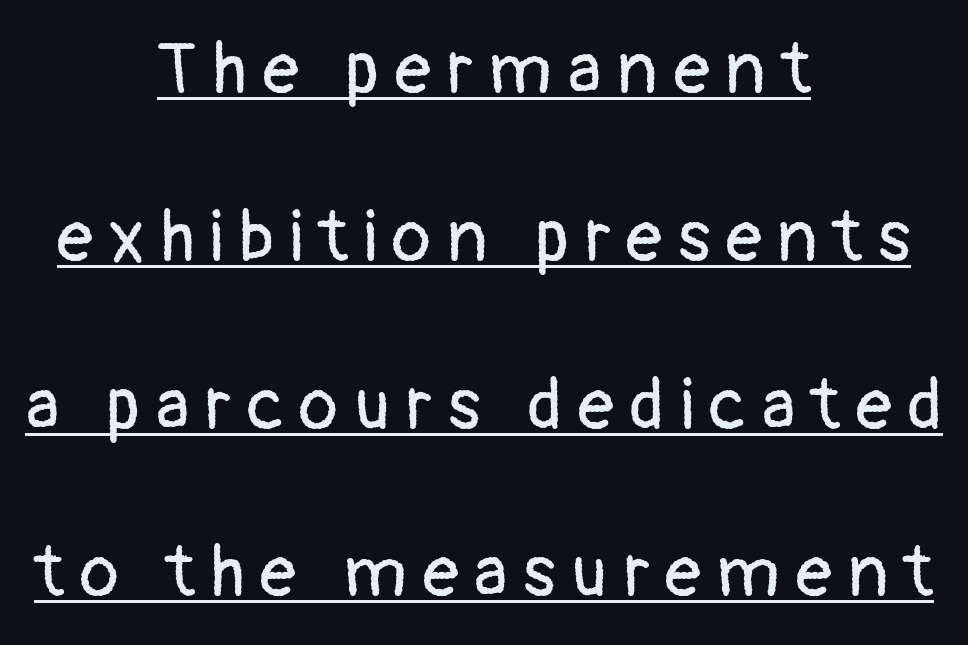
{"serif": "no", "italic": "no", "bold": "no", "weight": "regular", "width": "normal", "stroke_contrast": "low", "x_height": "medium", "monospaced": "no", "underline": "yes", "align": "center", "line_spacing": "loose", "line_spacing_ratio": 2.33, "letter_spacing": "wide", "letter_spacing_em": 0.22, "glyph_px": 72}
